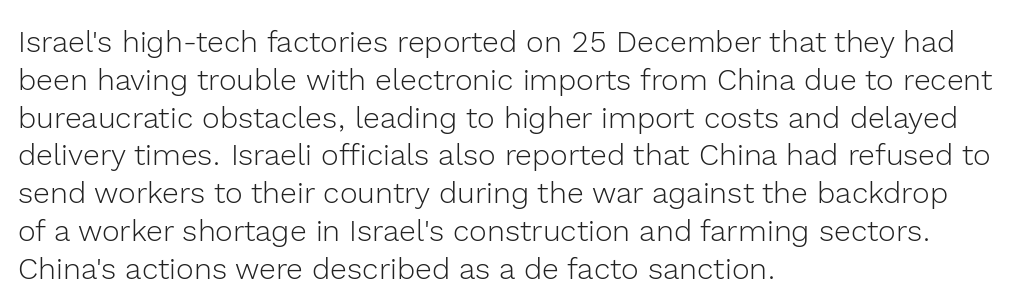
The foot of each line stays bare and open. Which margin do the lines hug? The left one — the right edge is uneven. The cut favours lightness, reaching ordinary text weight at its darkest. The line texture is even and compact thanks to regular tracking.
